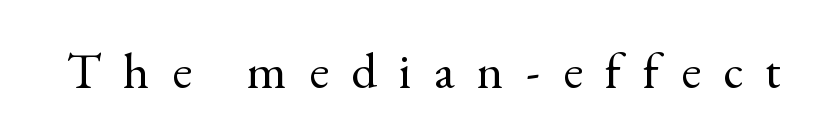
{"serif": "yes", "italic": "no", "bold": "no", "weight": "regular", "width": "normal", "x_height": "small", "monospaced": "no", "underline": "no", "letter_spacing": "wide", "letter_spacing_em": 0.44, "glyph_px": 51}
